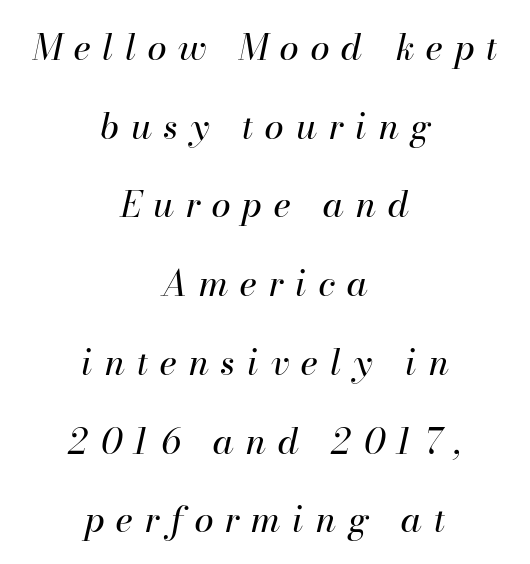
Q: Is the text bold? A: No.
Q: Is the text italic (slanted)? A: Yes, it leans right by about 13 degrees.
Q: Is the text underlined? A: No.
Q: How is the paragraph aligned? A: Centered.
Q: Is the spacing between letters normal or unusually wide? A: Unusually wide.
Q: Is the spacing between lines tight, normal or loose? A: Loose.
Q: Width (condensed, normal, or wide)? A: Normal.
Q: Stroke contrast? A: High.
Q: x-height? A: Small.
Q: Monospaced? A: No.
